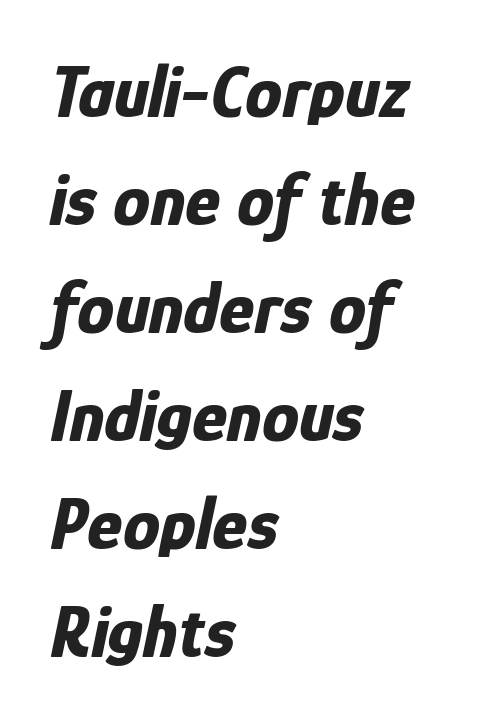
Q: Is the text bold? A: Yes.
Q: Is the text italic (slanted)? A: Yes, it leans right by about 12 degrees.
Q: Is the text underlined? A: No.
Q: How is the paragraph aligned? A: Left-aligned.
Q: Is the spacing between letters normal or unusually wide? A: Normal.
Q: Is the spacing between lines tight, normal or loose? A: Normal.
Q: Width (condensed, normal, or wide)? A: Condensed.
Q: Stroke contrast? A: Low.
Q: x-height? A: Medium.
Q: Monospaced? A: No.
